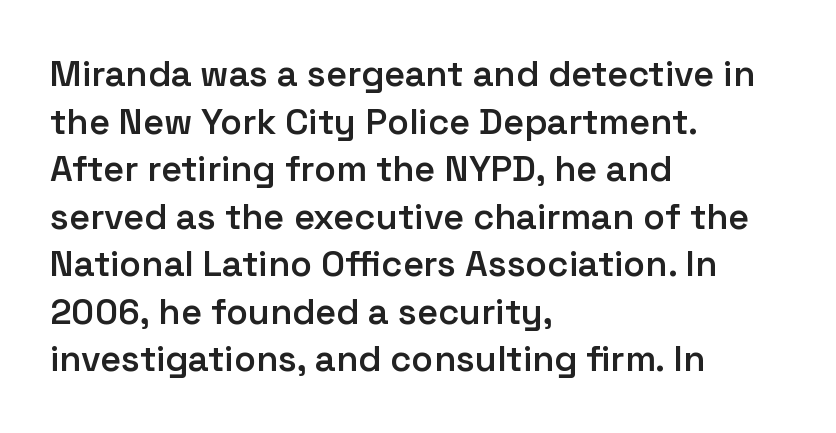
The image shows 36 px semibold sans-serif type, upright; set left-aligned, normal line spacing (1.32x), normal letter spacing, not underlined; low stroke contrast and a medium x-height.
